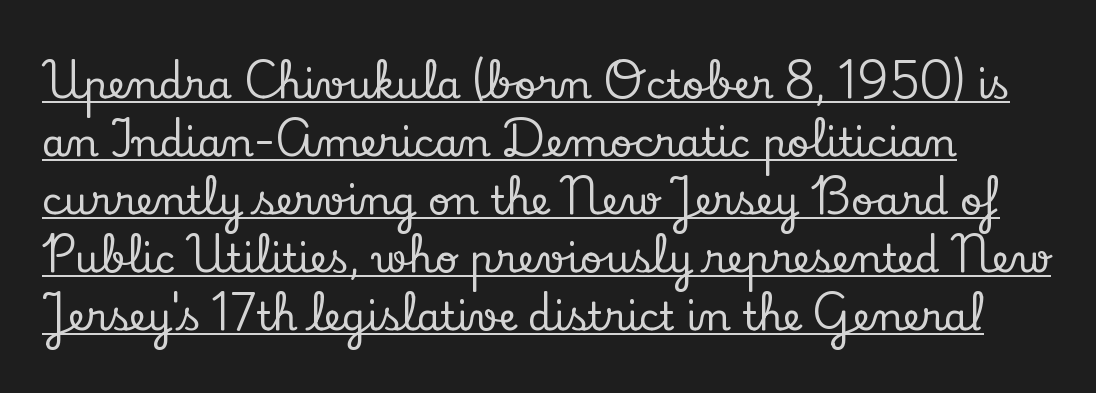
{"serif": "yes", "italic": "no", "width": "normal", "stroke_contrast": "low", "x_height": "small", "monospaced": "no", "underline": "yes", "line_spacing": "normal", "line_spacing_ratio": 1.49, "letter_spacing": "normal", "letter_spacing_em": 0.0, "glyph_px": 39}
